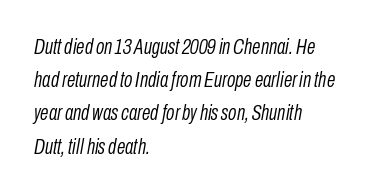
Q: Is the text bold? A: No.
Q: Is the text italic (slanted)? A: Yes, it leans right by about 10 degrees.
Q: Is the text underlined? A: No.
Q: How is the paragraph aligned? A: Left-aligned.
Q: Is the spacing between letters normal or unusually wide? A: Normal.
Q: Is the spacing between lines tight, normal or loose? A: Normal.
